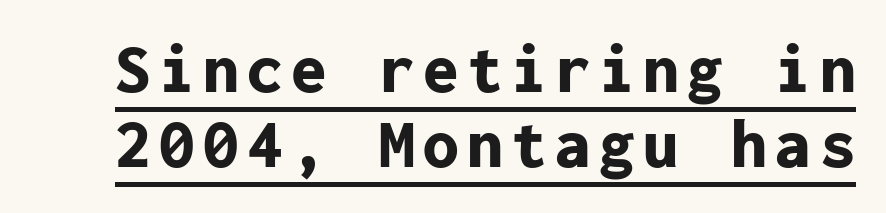
{"serif": "no", "italic": "no", "bold": "yes", "weight": "bold", "width": "normal", "stroke_contrast": "low", "x_height": "medium", "monospaced": "yes", "underline": "yes", "line_spacing": "tight", "line_spacing_ratio": 1.06, "glyph_px": 71}
